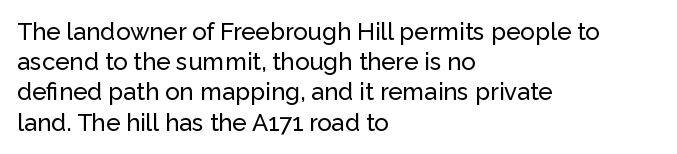
Leading: standard. Ascenders rise straight up at ninety degrees. The text block is weighted toward the left margin, trailing off unevenly rightward. Default kerning and tracking; the words read as compact shapes. Underlining? Definitely not there.
